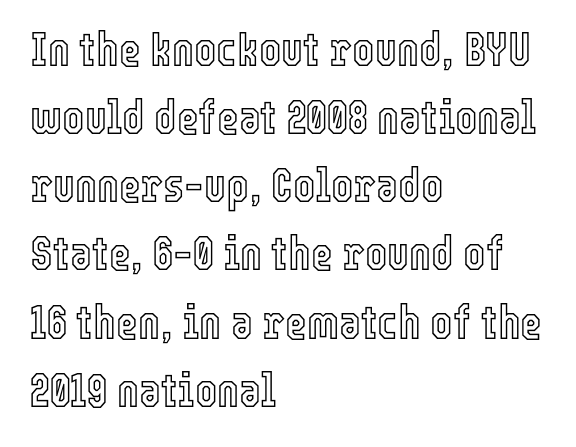
{"italic": "no", "width": "condensed", "x_height": "medium", "monospaced": "no", "underline": "no", "align": "left", "line_spacing": "normal", "line_spacing_ratio": 1.45, "letter_spacing": "normal", "letter_spacing_em": 0.0, "glyph_px": 47}
